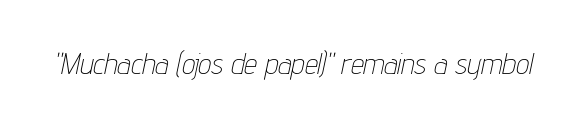
In terms of posture, this sample is oblique. Do the characters align in a grid? No, the font is proportional. The words here are not underlined. Nothing heavy about these letters — not bold at all. Does extra space separate the letters? No, they use regular spacing.
